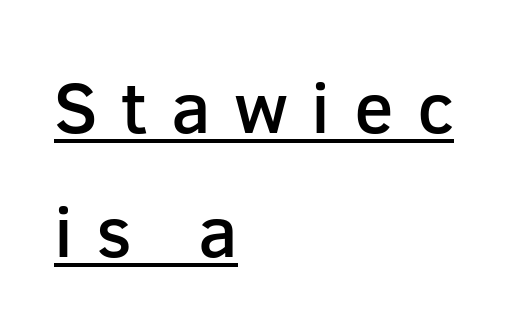
A typesetter would mark this as roman, not italic. Is this a fixed-width face? No — the glyphs have proportional, varying widths. Alignment: flush left. Leading matches the norm, producing a regular column. Stroke terminals: plain, sans-serif. These characters rest on top of a visible drawn line.
